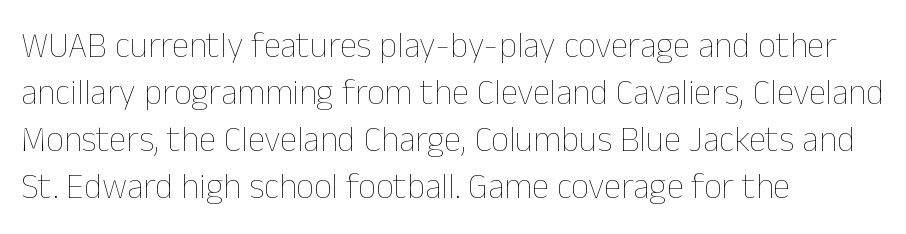
{"italic": "no", "bold": "no", "weight": "thin", "width": "normal", "stroke_contrast": "low", "x_height": "medium", "monospaced": "no", "underline": "no", "align": "left", "line_spacing": "normal", "line_spacing_ratio": 1.34, "letter_spacing": "normal", "letter_spacing_em": 0.0, "glyph_px": 35}
